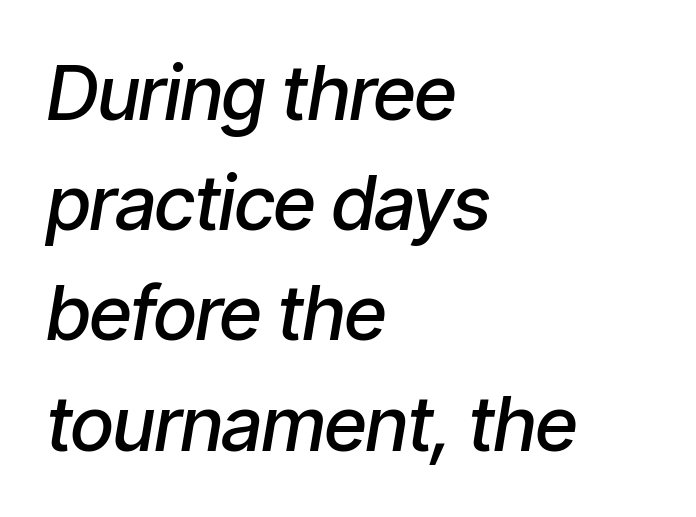
The image shows 75 px semibold, condensed type, italic (leaning right); set left-aligned, normal line spacing (1.47x), normal letter spacing, not underlined; low stroke contrast and a medium x-height.
